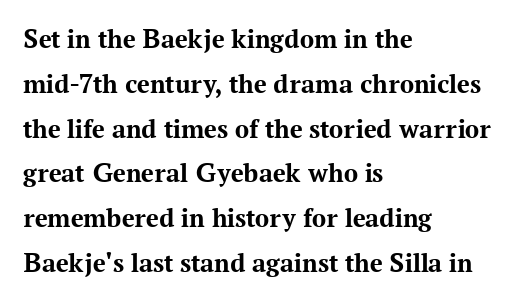
{"serif": "yes", "italic": "no", "bold": "yes", "weight": "bold", "width": "normal", "stroke_contrast": "medium", "x_height": "medium", "monospaced": "no", "underline": "no", "align": "left", "line_spacing": "normal", "line_spacing_ratio": 1.6, "letter_spacing": "normal", "letter_spacing_em": 0.0, "glyph_px": 28}
